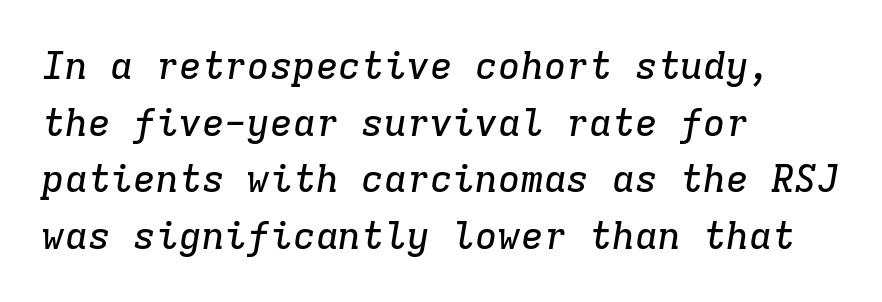
The image shows 38 px serif type, italic (leaning right), monospaced; set left-aligned, normal line spacing (1.49x), normal letter spacing, not underlined; low stroke contrast and a medium x-height.
